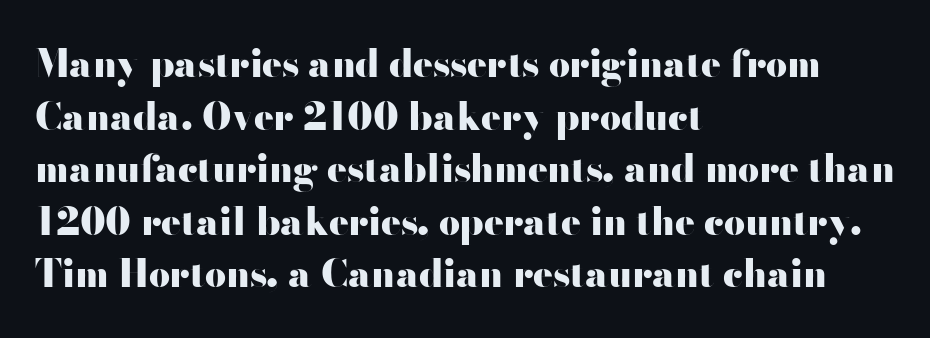
Q: Is the text bold? A: Yes.
Q: Is the text italic (slanted)? A: No, it is upright.
Q: Is the typeface a serif or a sans-serif typeface? A: Sans-serif.
Q: Is the text underlined? A: No.
Q: How is the paragraph aligned? A: Left-aligned.
Q: Is the spacing between letters normal or unusually wide? A: Normal.
Q: Is the spacing between lines tight, normal or loose? A: Normal.
Q: Width (condensed, normal, or wide)? A: Wide.
Q: Stroke contrast? A: High.
Q: x-height? A: Small.
Q: Monospaced? A: No.
